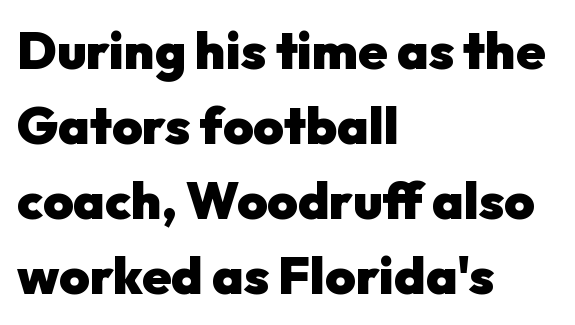
{"serif": "no", "italic": "no", "bold": "yes", "weight": "heavy", "width": "normal", "stroke_contrast": "low", "x_height": "medium", "monospaced": "no", "underline": "no", "align": "left", "line_spacing": "normal", "line_spacing_ratio": 1.44, "letter_spacing": "normal", "letter_spacing_em": 0.0, "glyph_px": 52}
